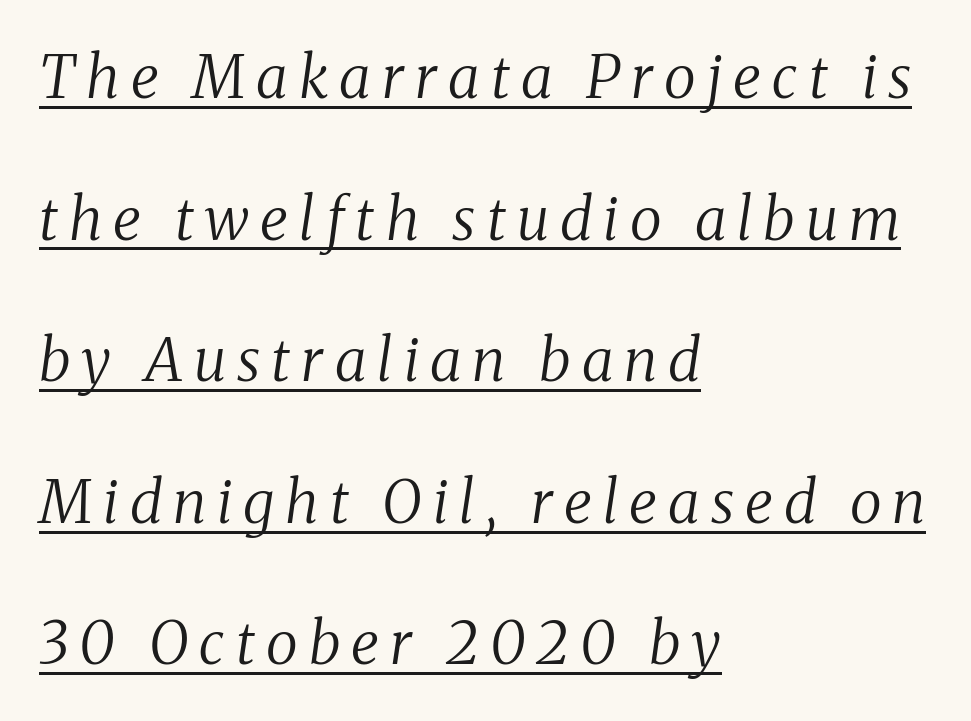
Varying glyph widths throughout — classic text-font behaviour. If you measured baseline to baseline, you'd find a long distance. The lines are quadded left. The rendering applies a slant to the glyphs.
